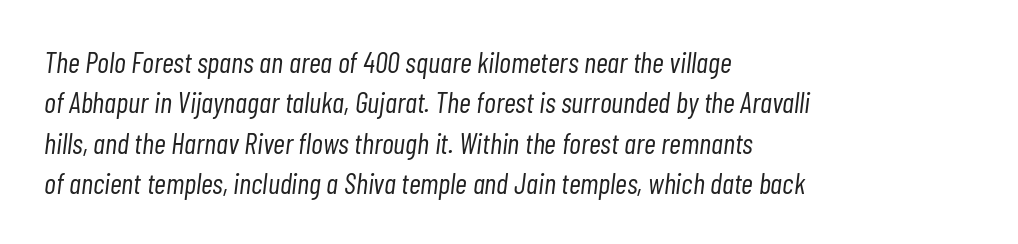
Q: Is the text bold? A: No.
Q: Is the text italic (slanted)? A: Yes, it leans right by about 7 degrees.
Q: Is the text underlined? A: No.
Q: How is the paragraph aligned? A: Left-aligned.
Q: Is the spacing between letters normal or unusually wide? A: Normal.
Q: Is the spacing between lines tight, normal or loose? A: Normal.
Q: Width (condensed, normal, or wide)? A: Condensed.
Q: Stroke contrast? A: Low.
Q: x-height? A: Medium.
Q: Monospaced? A: No.
